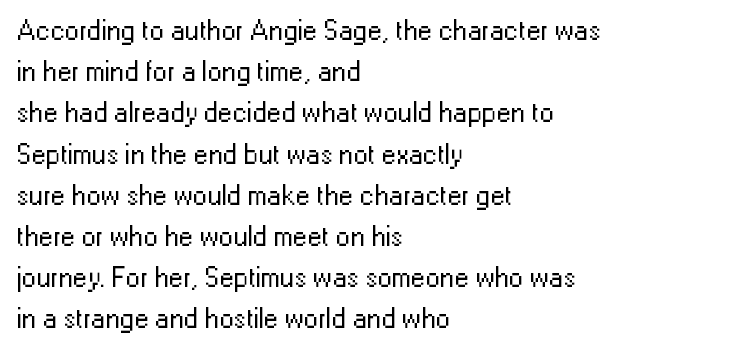
{"serif": "no", "italic": "no", "bold": "no", "weight": "regular", "width": "normal", "stroke_contrast": "low", "x_height": "medium", "monospaced": "no", "underline": "no", "align": "left", "line_spacing": "normal", "line_spacing_ratio": 1.42, "letter_spacing": "normal", "letter_spacing_em": 0.0, "glyph_px": 29}
